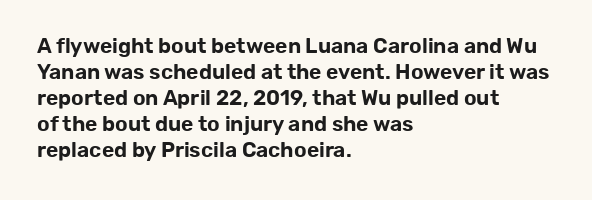
The typesetter chose a ragged-right arrangement here. The type sits square on the baseline with zero lean. There is no visible air inserted between adjacent glyphs. Has an underline been added? It has not.
